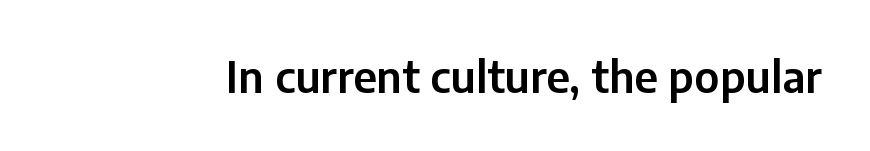
{"serif": "no", "italic": "no", "width": "normal", "stroke_contrast": "low", "x_height": "medium", "monospaced": "no", "underline": "no", "letter_spacing": "normal", "letter_spacing_em": 0.0, "glyph_px": 43}
